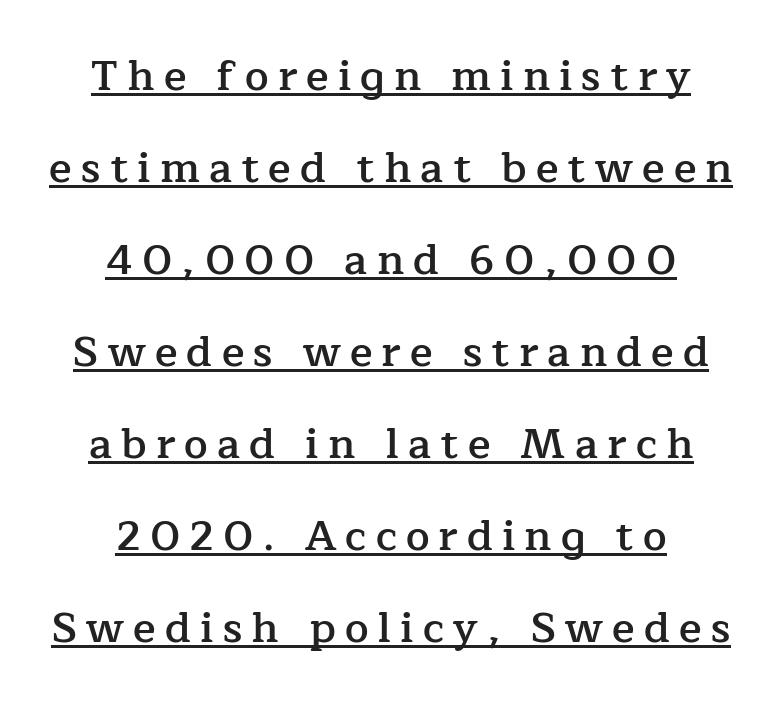
In terms of letterspacing, this is a distinctly airy, spread setting. A semibold gives these letters moderate extra thickness, short of bold. The type sits square on the baseline with zero lean. Has an underline been added? It has. Looks like regular typesetting: each glyph gets only the width it needs. Notice the wide empty band between every row — that's loose leading.
